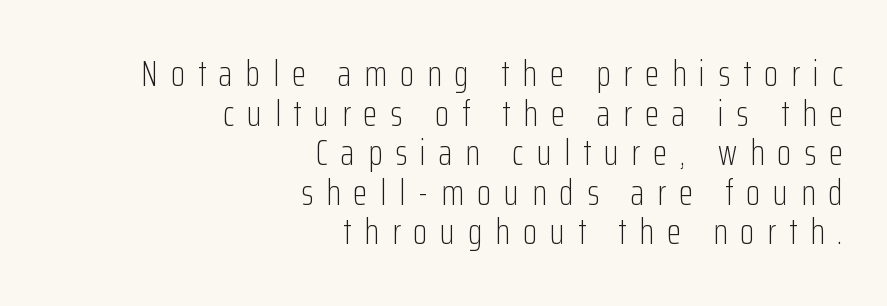
Q: Is the text bold? A: No.
Q: Is the text italic (slanted)? A: No, it is upright.
Q: Is the typeface a serif or a sans-serif typeface? A: Sans-serif.
Q: Is the text underlined? A: No.
Q: How is the paragraph aligned? A: Right-aligned.
Q: Is the spacing between letters normal or unusually wide? A: Unusually wide.
Q: Is the spacing between lines tight, normal or loose? A: Tight.
Q: Width (condensed, normal, or wide)? A: Condensed.
Q: Stroke contrast? A: Low.
Q: x-height? A: Medium.
Q: Monospaced? A: No.
